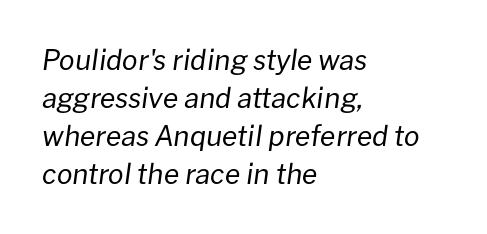
{"italic": "yes", "lean": "right", "slant_degrees": 8, "bold": "no", "weight": "regular", "width": "normal", "stroke_contrast": "low", "x_height": "medium", "monospaced": "no", "underline": "no", "align": "left", "line_spacing": "normal", "line_spacing_ratio": 1.36, "letter_spacing": "normal", "letter_spacing_em": 0.0, "glyph_px": 28}
